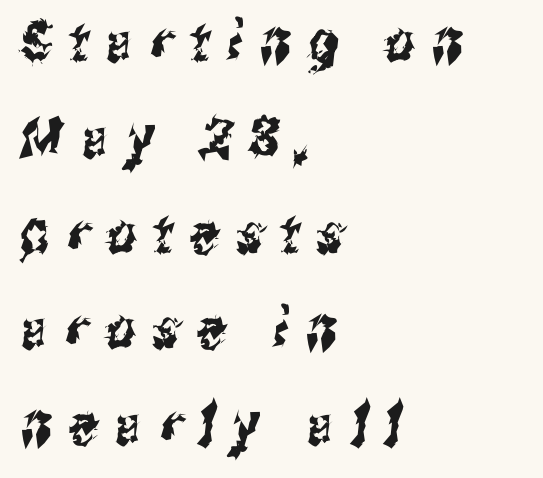
{"serif": "no", "width": "condensed", "stroke_contrast": "medium", "x_height": "medium", "monospaced": "no", "underline": "no", "align": "left", "line_spacing": "normal", "line_spacing_ratio": 1.68, "letter_spacing": "wide", "letter_spacing_em": 0.31, "glyph_px": 57}
